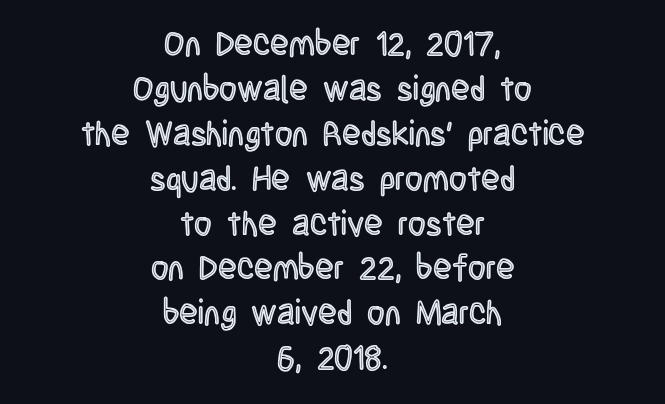
{"italic": "no", "width": "condensed", "x_height": "large", "monospaced": "no", "underline": "no", "align": "center", "line_spacing": "normal", "line_spacing_ratio": 1.32, "letter_spacing": "normal", "letter_spacing_em": 0.0, "glyph_px": 34}
